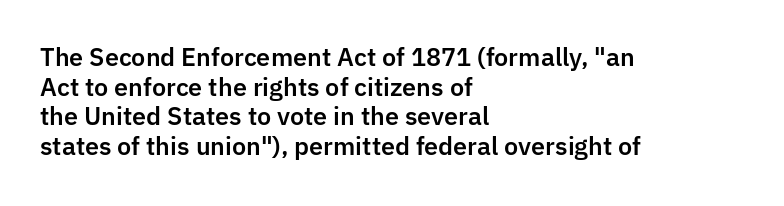
{"italic": "no", "underline": "no", "align": "left", "line_spacing_ratio": 1.23, "letter_spacing": "normal", "letter_spacing_em": 0.0, "glyph_px": 24}
